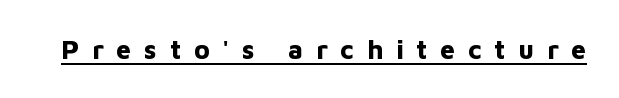
Q: Is the text bold? A: Yes.
Q: Is the text italic (slanted)? A: No, it is upright.
Q: Is the text underlined? A: Yes.
Q: Is the spacing between letters normal or unusually wide? A: Unusually wide.
